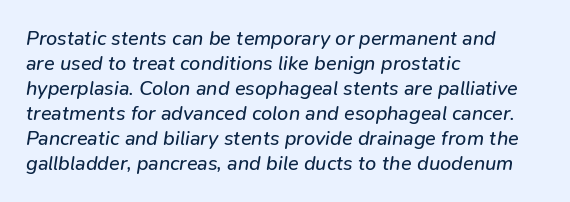
{"italic": "yes", "lean": "right", "slant_degrees": 9, "bold": "no", "underline": "no", "align": "left", "line_spacing": "normal", "line_spacing_ratio": 1.25, "letter_spacing": "normal", "letter_spacing_em": 0.0, "glyph_px": 20}
